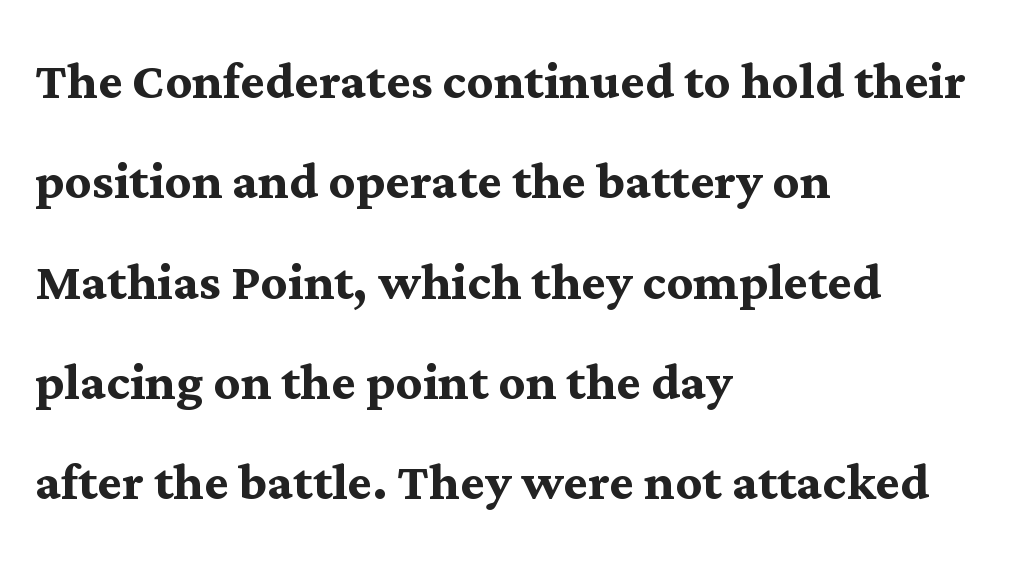
Q: Is the text bold? A: Yes.
Q: Is the text italic (slanted)? A: No, it is upright.
Q: Is the typeface a serif or a sans-serif typeface? A: Serif.
Q: Is the text underlined? A: No.
Q: How is the paragraph aligned? A: Left-aligned.
Q: Is the spacing between letters normal or unusually wide? A: Normal.
Q: Is the spacing between lines tight, normal or loose? A: Normal.
Q: Width (condensed, normal, or wide)? A: Normal.
Q: Stroke contrast? A: Medium.
Q: x-height? A: Medium.
Q: Monospaced? A: No.
